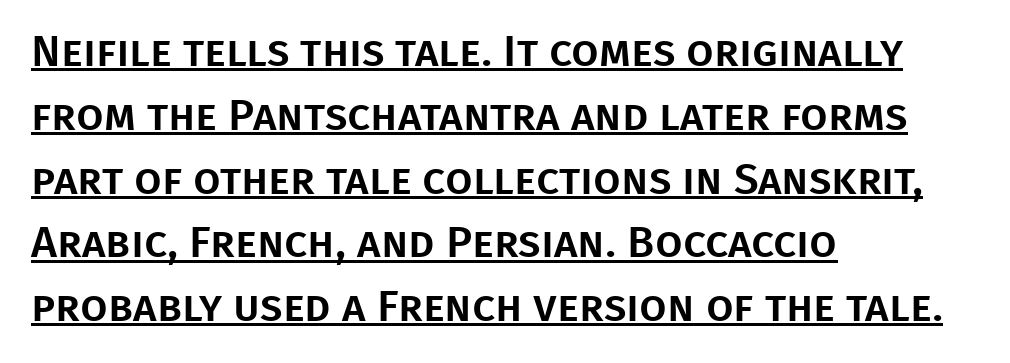
The image shows 44 px sans-serif type, upright; set left-aligned, normal line spacing (1.45x), normal letter spacing, underlined; low stroke contrast and a large x-height.
